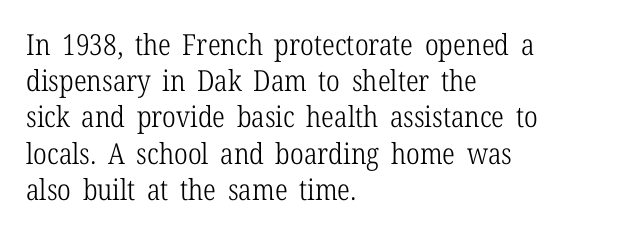
Looks like regular typesetting: each glyph gets only the width it needs. Horizontal bands of white between lines are of average thickness. Words appear dense and cohesive because spacing is normal. Serif or sans? Serif — the stroke terminals have little feet. All the whitespace from short lines collects on the right.
